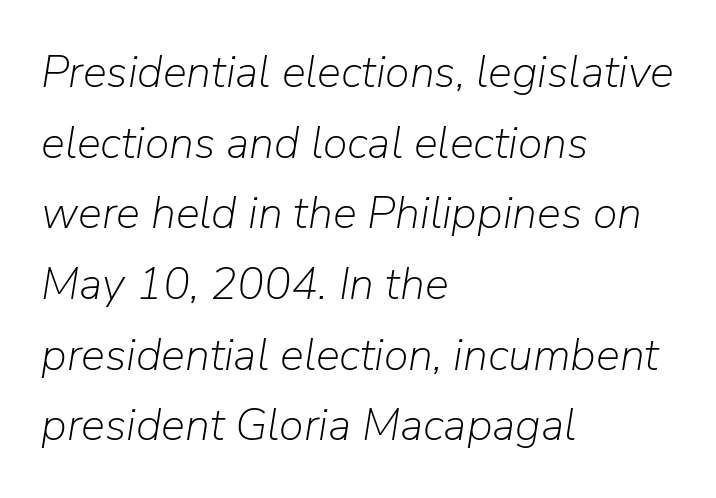
The weight would be labelled regular, book, light, or lighter still. The rendering uses natural spacing where letterforms have individual widths. Letters rest on an invisible, unmarked baseline. Tall strokes in this sample are angled rather than plumb. The type is set solid horizontally, with unmodified tracking.
